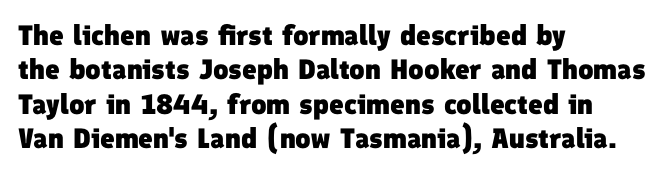
Q: Is the text bold? A: Yes.
Q: Is the typeface a serif or a sans-serif typeface? A: Sans-serif.
Q: Is the text underlined? A: No.
Q: How is the paragraph aligned? A: Left-aligned.
Q: Is the spacing between letters normal or unusually wide? A: Normal.
Q: Width (condensed, normal, or wide)? A: Normal.
Q: Stroke contrast? A: Low.
Q: x-height? A: Medium.
Q: Monospaced? A: No.
